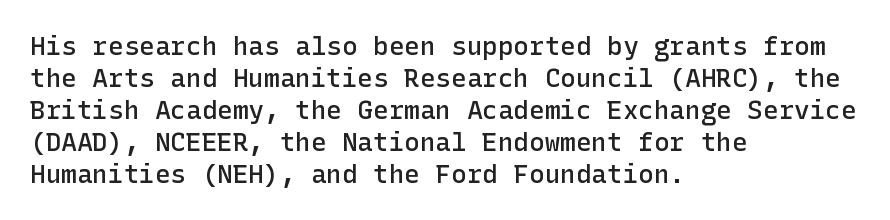
{"italic": "no", "bold": "semi", "underline": "no", "align": "left", "line_spacing_ratio": 1.23, "letter_spacing": "normal", "letter_spacing_em": 0.0, "glyph_px": 26}
